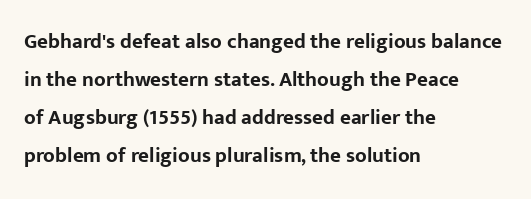
{"italic": "no", "bold": "yes", "underline": "no", "align": "left", "line_spacing_ratio": 1.81, "letter_spacing": "normal", "letter_spacing_em": 0.0, "glyph_px": 21}
